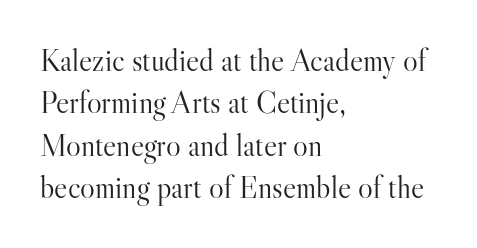
The image shows 31 px light serif type, upright; set left-aligned, normal line spacing (1.37x), normal letter spacing, not underlined; high stroke contrast and a small x-height.
